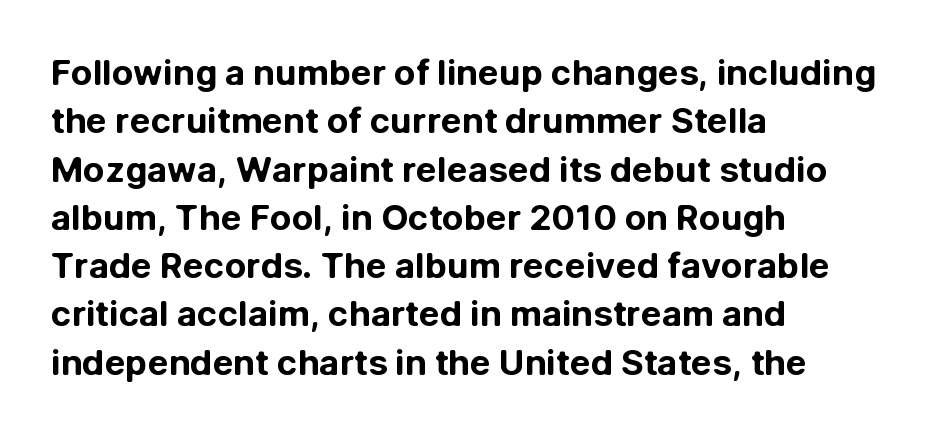
The image shows 35 px bold sans-serif type, upright; set left-aligned, normal line spacing (1.38x), normal letter spacing, not underlined; low stroke contrast and a medium x-height.
